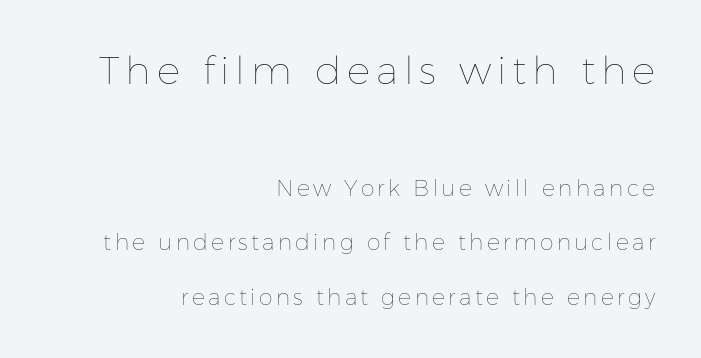
{"italic": "no", "bold": "no", "weight": "thin", "width": "normal", "stroke_contrast": "low", "x_height": "medium", "monospaced": "no", "underline": "no", "align": "right", "line_spacing": "loose", "line_spacing_ratio": 2.48, "larger_block": "first", "size_ratio": 1.77, "glyph_px": 39}
